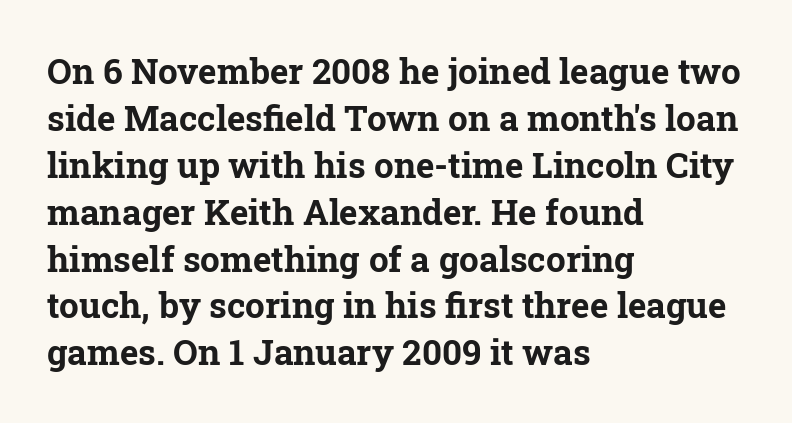
The image shows 35 px bold serif type, upright; set left-aligned, normal line spacing (1.34x), normal letter spacing, not underlined; low stroke contrast and a medium x-height.
